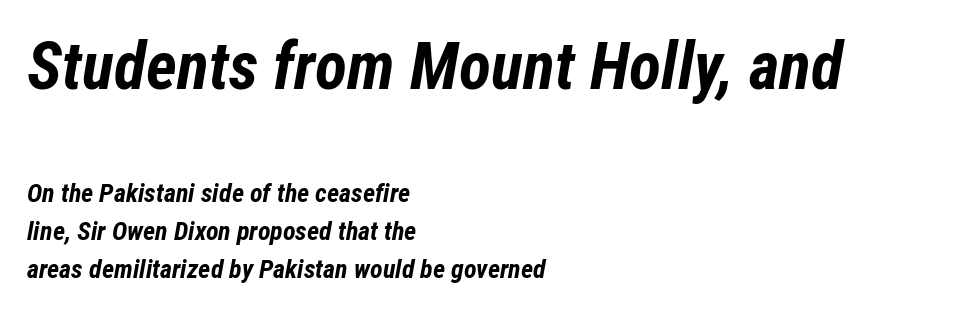
Q: Is the text bold? A: Yes.
Q: Is the text italic (slanted)? A: Yes, it leans right by about 12 degrees.
Q: Is the text underlined? A: No.
Q: How is the paragraph aligned? A: Left-aligned.
Q: Is the spacing between letters normal or unusually wide? A: Normal.
Q: Is the spacing between lines tight, normal or loose? A: Normal.
Q: Which block of text is set in a larger size, the first (top) or the second (bottom)? A: The first (top) one.
Q: Width (condensed, normal, or wide)? A: Condensed.
Q: Stroke contrast? A: Low.
Q: x-height? A: Medium.
Q: Monospaced? A: No.
